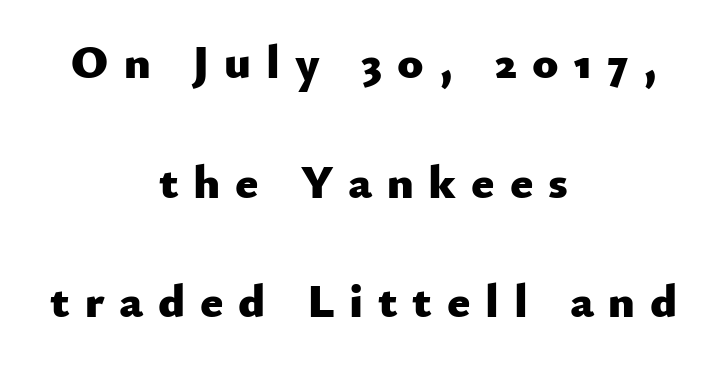
Q: Is the text bold? A: Yes.
Q: Is the text italic (slanted)? A: No, it is upright.
Q: Is the typeface a serif or a sans-serif typeface? A: Sans-serif.
Q: Is the text underlined? A: No.
Q: How is the paragraph aligned? A: Centered.
Q: Is the spacing between letters normal or unusually wide? A: Unusually wide.
Q: Is the spacing between lines tight, normal or loose? A: Loose.
Q: Width (condensed, normal, or wide)? A: Normal.
Q: Stroke contrast? A: Low.
Q: x-height? A: Small.
Q: Monospaced? A: No.
